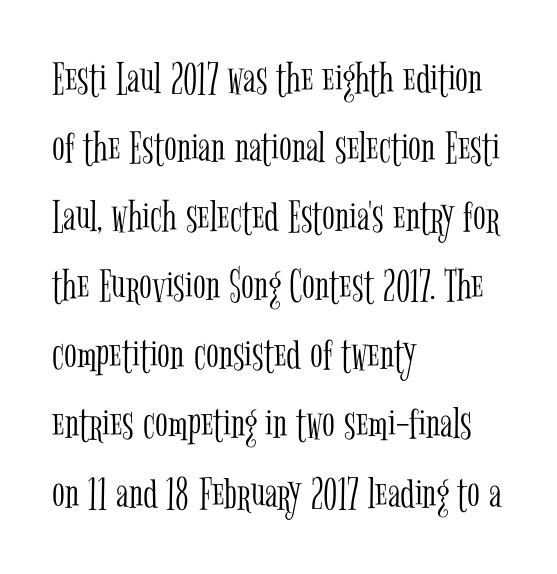
The image shows 47 px light, condensed serif type, upright; set left-aligned, normal line spacing (1.47x), normal letter spacing, not underlined; low stroke contrast and a medium x-height.
